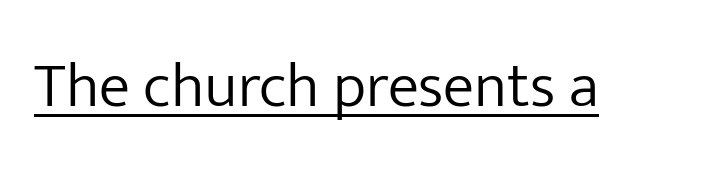
The image shows 63 px light sans-serif type, upright; set normal letter spacing, underlined; low stroke contrast and a medium x-height.
